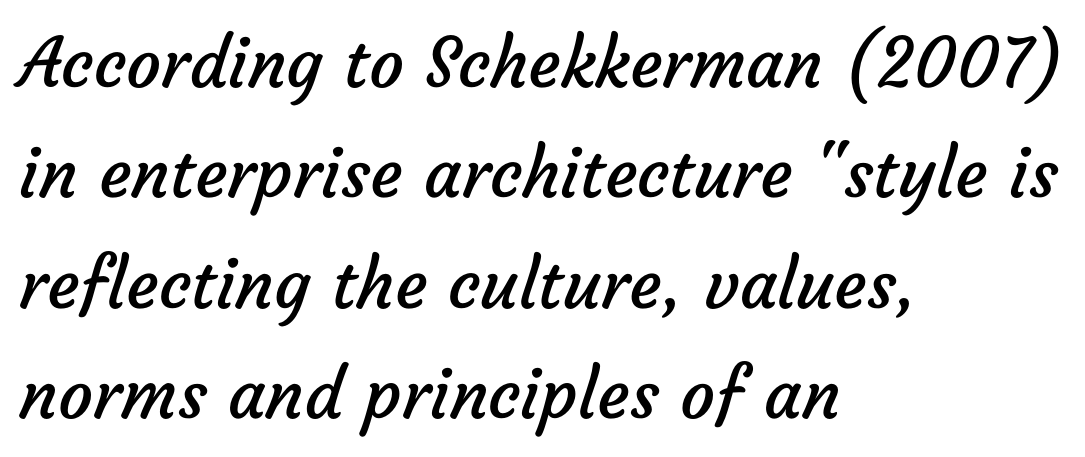
Q: Is the text bold? A: No.
Q: Is the typeface a serif or a sans-serif typeface? A: Sans-serif.
Q: Is the text underlined? A: No.
Q: How is the paragraph aligned? A: Left-aligned.
Q: Is the spacing between letters normal or unusually wide? A: Normal.
Q: Is the spacing between lines tight, normal or loose? A: Normal.
Q: Width (condensed, normal, or wide)? A: Normal.
Q: Stroke contrast? A: Low.
Q: x-height? A: Medium.
Q: Monospaced? A: No.
